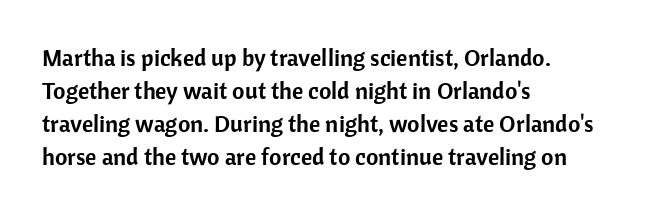
Q: Is the text italic (slanted)? A: No, it is upright.
Q: Is the text underlined? A: No.
Q: How is the paragraph aligned? A: Left-aligned.
Q: Is the spacing between letters normal or unusually wide? A: Normal.
Q: Is the spacing between lines tight, normal or loose? A: Normal.
